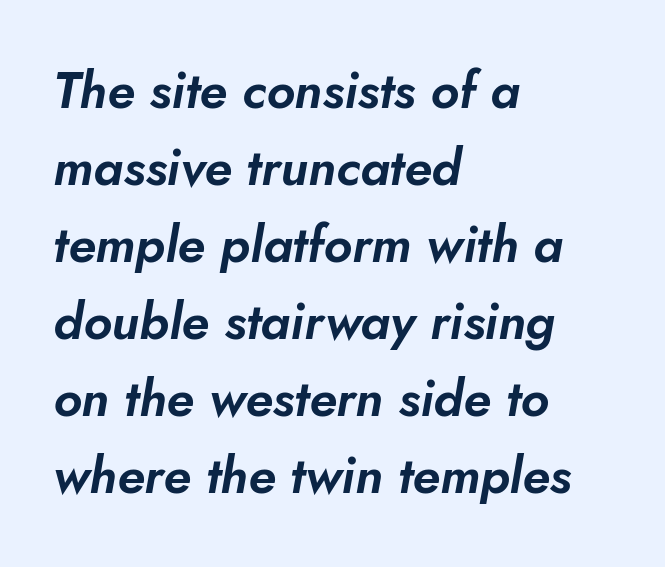
Q: Is the text italic (slanted)? A: Yes, it leans right by about 10 degrees.
Q: Is the text underlined? A: No.
Q: How is the paragraph aligned? A: Left-aligned.
Q: Is the spacing between letters normal or unusually wide? A: Normal.
Q: Is the spacing between lines tight, normal or loose? A: Normal.
Q: Width (condensed, normal, or wide)? A: Normal.
Q: Stroke contrast? A: Low.
Q: x-height? A: Small.
Q: Monospaced? A: No.
